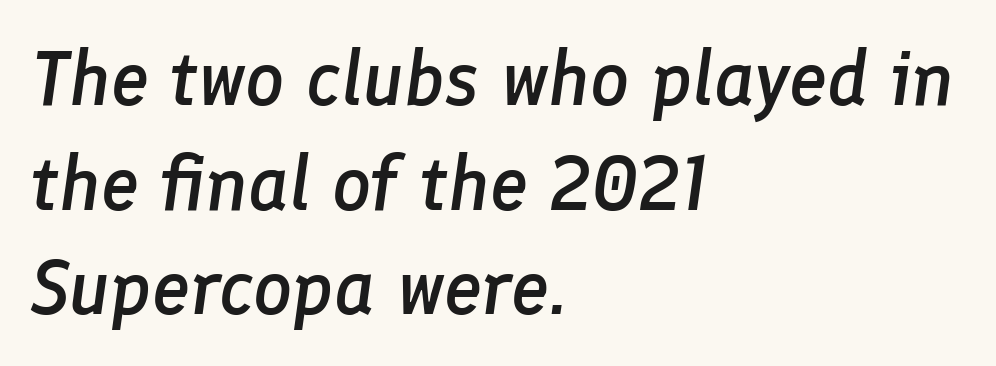
{"italic": "yes", "lean": "right", "slant_degrees": 8, "bold": "semi", "weight": "semibold", "width": "normal", "stroke_contrast": "low", "x_height": "medium", "monospaced": "no", "underline": "no", "align": "left", "line_spacing": "normal", "line_spacing_ratio": 1.36, "letter_spacing": "normal", "letter_spacing_em": 0.0, "glyph_px": 77}
